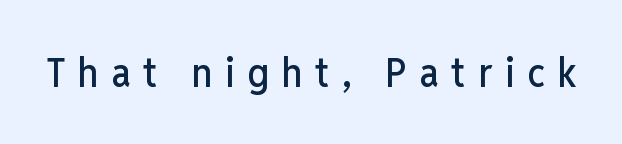
{"serif": "no", "italic": "no", "width": "condensed", "stroke_contrast": "low", "x_height": "medium", "monospaced": "no", "underline": "no", "letter_spacing": "wide", "letter_spacing_em": 0.31, "glyph_px": 41}
